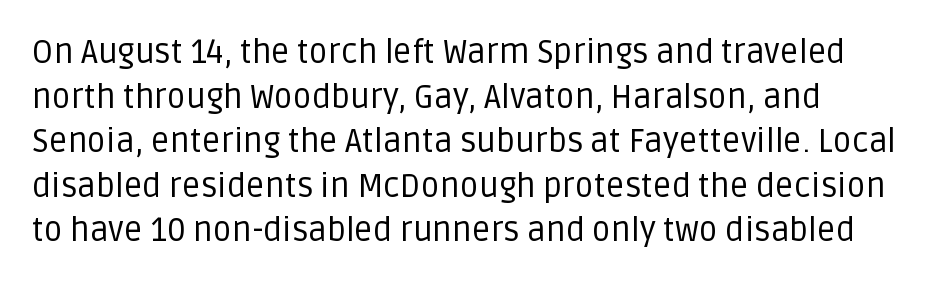
Q: Is the text bold? A: No.
Q: Is the text italic (slanted)? A: No, it is upright.
Q: Is the typeface a serif or a sans-serif typeface? A: Sans-serif.
Q: Is the text underlined? A: No.
Q: How is the paragraph aligned? A: Left-aligned.
Q: Is the spacing between letters normal or unusually wide? A: Normal.
Q: Is the spacing between lines tight, normal or loose? A: Normal.
Q: Width (condensed, normal, or wide)? A: Normal.
Q: Stroke contrast? A: Low.
Q: x-height? A: Large.
Q: Monospaced? A: No.
